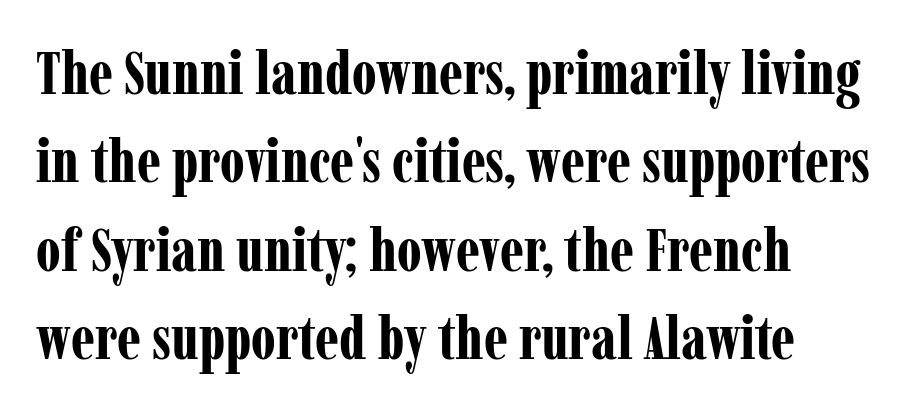
The image shows 61 px bold, condensed serif type, upright; set left-aligned, normal line spacing (1.45x), normal letter spacing, not underlined; low stroke contrast and a medium x-height.
